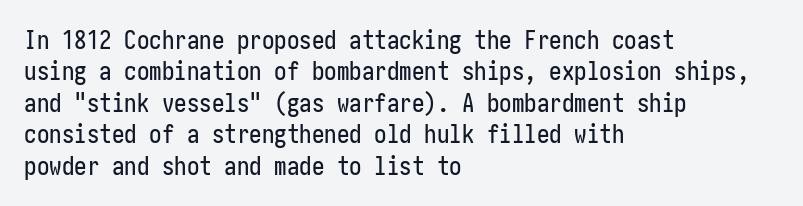
{"italic": "no", "underline": "no", "align": "left", "line_spacing": "normal", "line_spacing_ratio": 1.26, "letter_spacing": "normal", "letter_spacing_em": 0.0, "glyph_px": 25}
